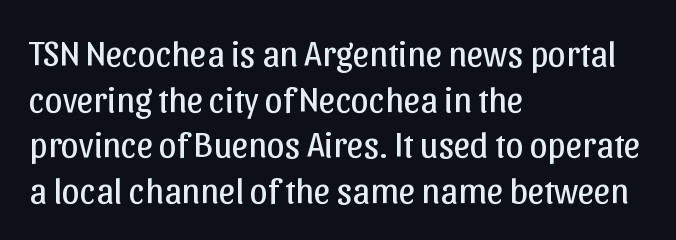
This is roman type, the default non-slanted kind. The tracking reads as untouched default to a designer's eye. Varying glyph widths throughout — classic text-font behaviour. Type without underlining. The lines in this sample share a left origin and differ only in where they stop.
